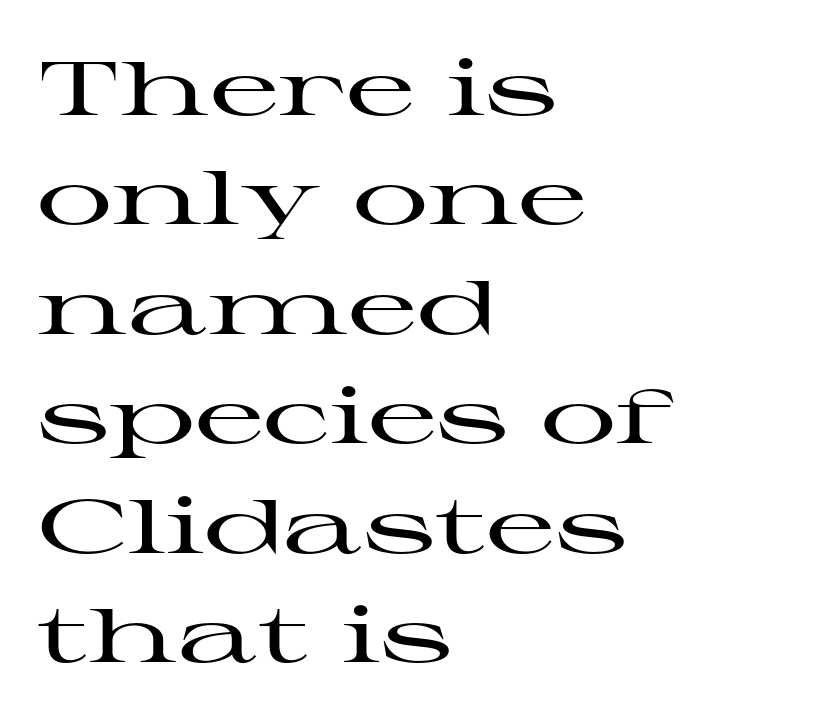
Q: Is the text italic (slanted)? A: No, it is upright.
Q: Is the typeface a serif or a sans-serif typeface? A: Serif.
Q: Is the text underlined? A: No.
Q: How is the paragraph aligned? A: Left-aligned.
Q: Is the spacing between letters normal or unusually wide? A: Normal.
Q: Is the spacing between lines tight, normal or loose? A: Normal.
Q: Width (condensed, normal, or wide)? A: Wide.
Q: Stroke contrast? A: High.
Q: x-height? A: Medium.
Q: Monospaced? A: No.
